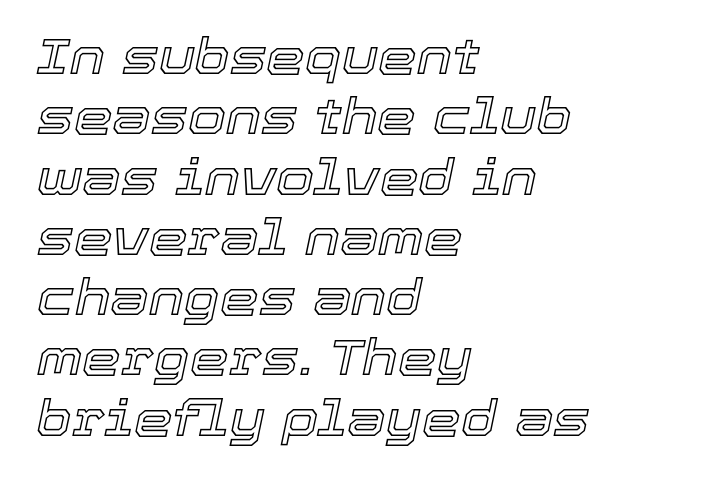
{"italic": "yes", "lean": "right", "slant_degrees": 12, "width": "normal", "x_height": "medium", "monospaced": "no", "underline": "no", "align": "left", "line_spacing_ratio": 1.23, "letter_spacing": "normal", "letter_spacing_em": 0.0, "glyph_px": 49}
